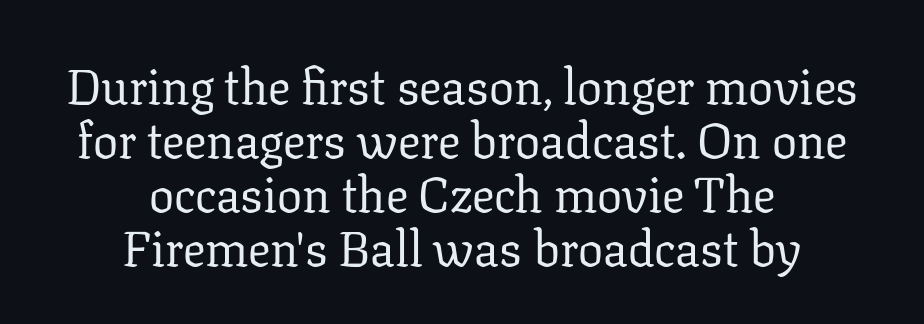
The passage shown is typeset with a serif family. The block of text is dense from top to bottom, with scant space between rows. Varying glyph widths throughout — classic text-font behaviour. The space directly below the letters is spotless. The weight would be labelled regular, book, light, or lighter still.
